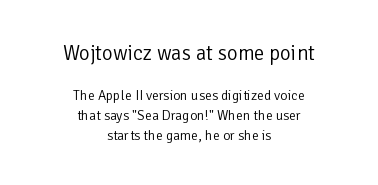
The image shows 21 px text type, upright; set centered, normal line spacing (1.41x), normal letter spacing, not underlined; the first (top) block is 1.5x larger.
